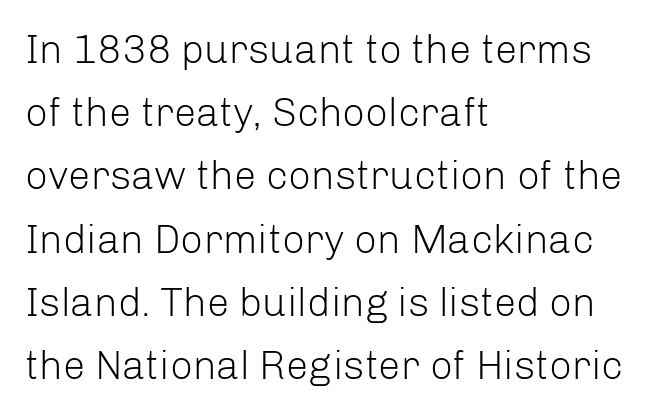
{"serif": "no", "italic": "no", "bold": "no", "weight": "light", "width": "normal", "stroke_contrast": "low", "x_height": "medium", "monospaced": "no", "underline": "no", "align": "left", "line_spacing": "normal", "line_spacing_ratio": 1.58, "letter_spacing": "normal", "letter_spacing_em": 0.0, "glyph_px": 40}
